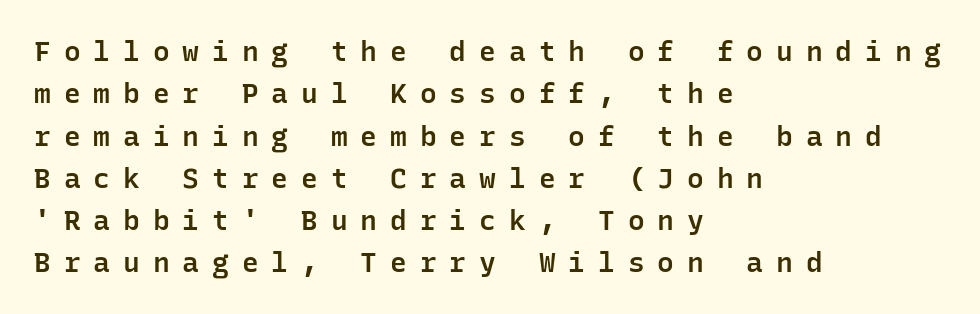
Q: Is the text bold? A: Semi-bold.
Q: Is the text italic (slanted)? A: No, it is upright.
Q: Is the typeface a serif or a sans-serif typeface? A: Sans-serif.
Q: Is the text underlined? A: No.
Q: How is the paragraph aligned? A: Left-aligned.
Q: Is the spacing between letters normal or unusually wide? A: Unusually wide.
Q: Is the spacing between lines tight, normal or loose? A: Normal.
Q: Width (condensed, normal, or wide)? A: Normal.
Q: Stroke contrast? A: Low.
Q: x-height? A: Medium.
Q: Monospaced? A: Yes.
